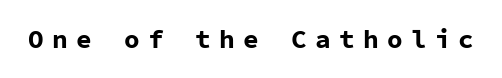
The specimen omits any rule beneath the text block's lines. The font's upright variant was chosen for this text. The tracking jumps out immediately: characters are airy and widely separated. The passage shown is emphatically bold.
